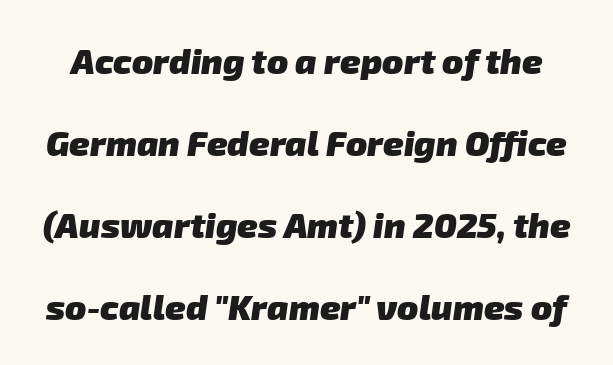
Q: Is the text bold? A: Yes.
Q: Is the typeface a serif or a sans-serif typeface? A: Sans-serif.
Q: Is the text underlined? A: No.
Q: Is the spacing between letters normal or unusually wide? A: Normal.
Q: Is the spacing between lines tight, normal or loose? A: Loose.
Q: Width (condensed, normal, or wide)? A: Normal.
Q: Stroke contrast? A: Low.
Q: x-height? A: Medium.
Q: Monospaced? A: No.
